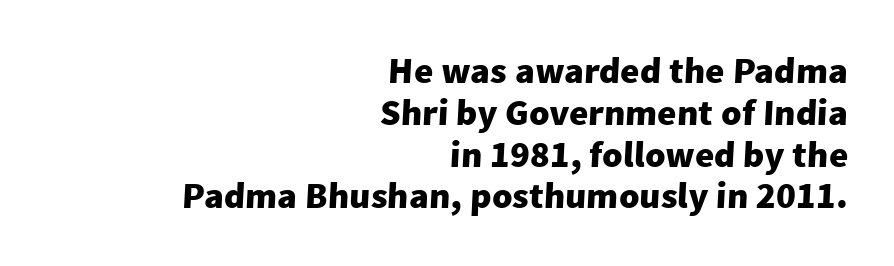
{"serif": "no", "bold": "yes", "weight": "heavy", "width": "normal", "stroke_contrast": "low", "x_height": "medium", "monospaced": "no", "underline": "no", "align": "right", "line_spacing": "tight", "line_spacing_ratio": 1.13, "letter_spacing": "normal", "letter_spacing_em": 0.0, "glyph_px": 37}
